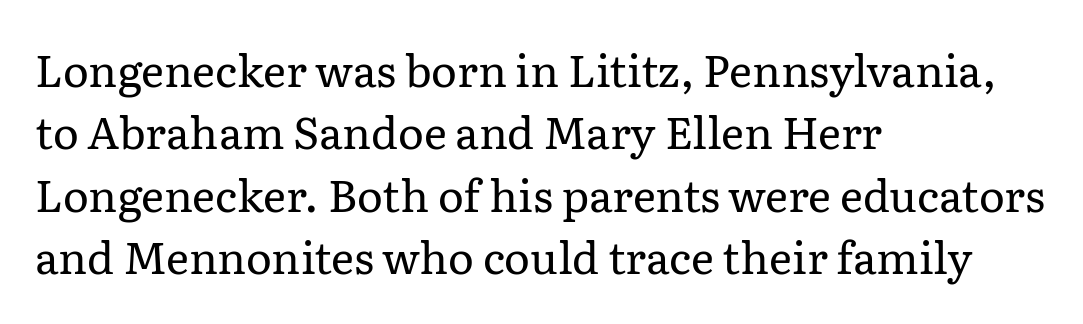
The image shows 44 px regular-weight serif type, upright; set left-aligned, normal line spacing (1.42x), normal letter spacing, not underlined; low stroke contrast and a medium x-height.
